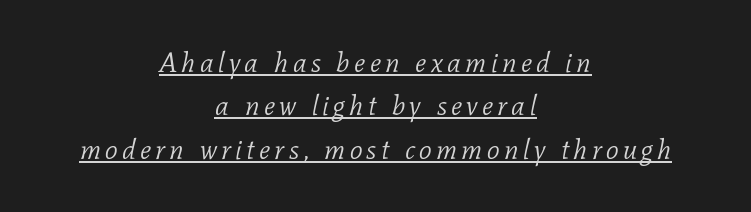
{"serif": "yes", "italic": "yes", "lean": "right", "slant_degrees": 11, "bold": "no", "weight": "light", "width": "normal", "stroke_contrast": "low", "x_height": "medium", "monospaced": "no", "underline": "yes", "align": "center", "line_spacing": "normal", "line_spacing_ratio": 1.55, "glyph_px": 28}
